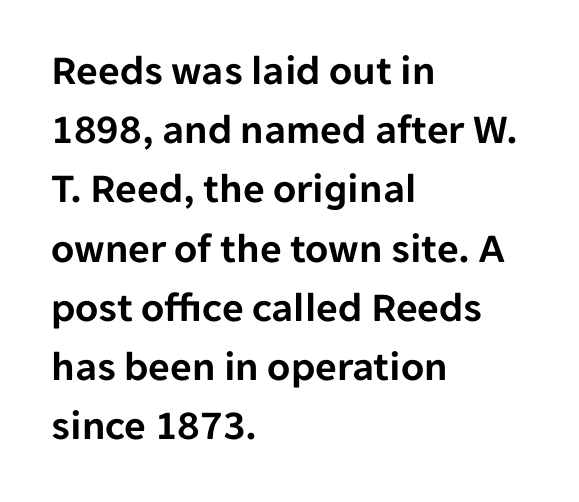
{"serif": "no", "italic": "no", "width": "normal", "stroke_contrast": "low", "x_height": "medium", "monospaced": "no", "underline": "no", "align": "left", "line_spacing": "normal", "line_spacing_ratio": 1.41, "letter_spacing": "normal", "letter_spacing_em": 0.0, "glyph_px": 42}
